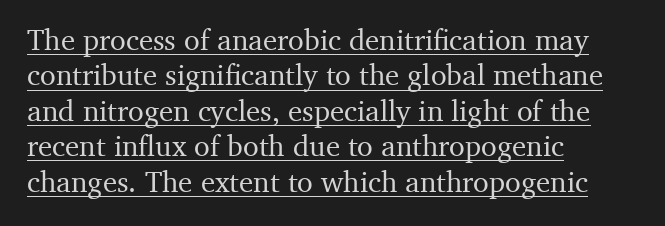
The image shows 29 px serif type, upright; set left-aligned, line spacing 1.22x, normal letter spacing, underlined; medium stroke contrast and a medium x-height.
